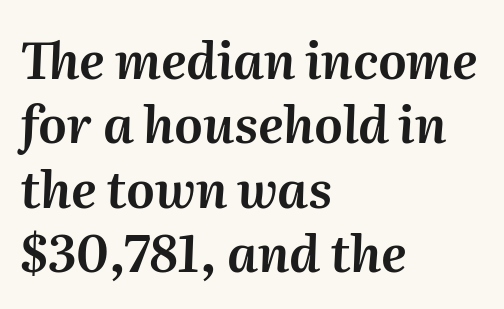
{"italic": "yes", "lean": "right", "slant_degrees": 2, "width": "normal", "stroke_contrast": "medium", "x_height": "medium", "monospaced": "no", "underline": "no", "align": "left", "line_spacing": "normal", "line_spacing_ratio": 1.29, "letter_spacing": "normal", "letter_spacing_em": 0.0, "glyph_px": 50}
